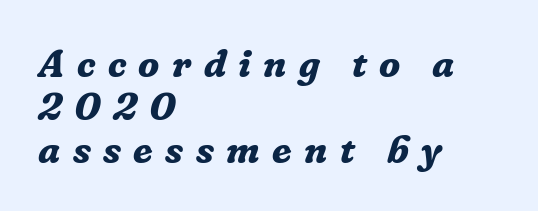
The image shows 39 px bold serif type, italic (leaning right); set left-aligned, tight line spacing (1.1x), unusually wide letter spacing (+0.32 em), not underlined; low stroke contrast and a medium x-height.
